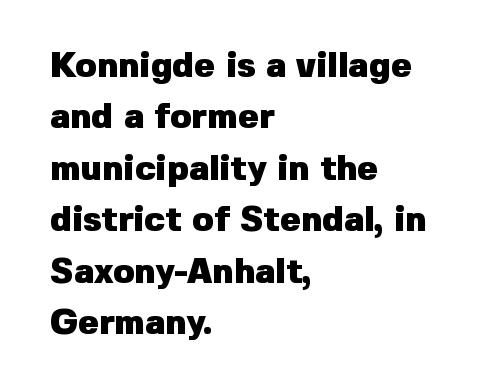
Q: Is the text bold? A: Yes.
Q: Is the text italic (slanted)? A: No, it is upright.
Q: Is the typeface a serif or a sans-serif typeface? A: Sans-serif.
Q: Is the text underlined? A: No.
Q: How is the paragraph aligned? A: Left-aligned.
Q: Is the spacing between letters normal or unusually wide? A: Normal.
Q: Is the spacing between lines tight, normal or loose? A: Normal.
Q: Width (condensed, normal, or wide)? A: Normal.
Q: Stroke contrast? A: Low.
Q: x-height? A: Medium.
Q: Monospaced? A: No.
